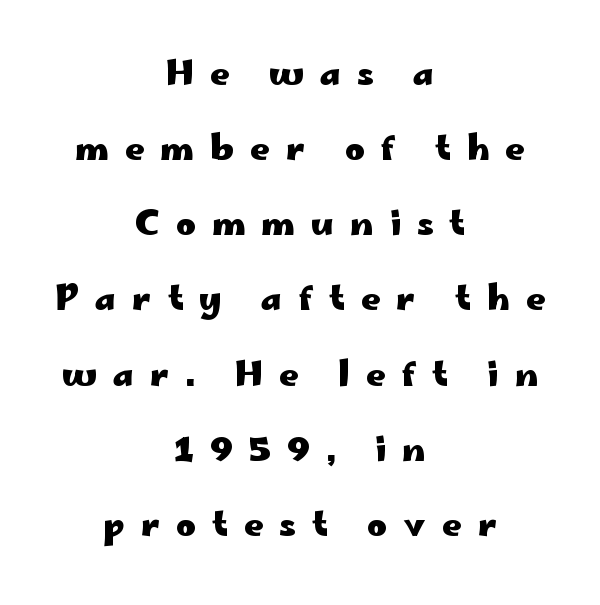
{"serif": "no", "italic": "no", "bold": "yes", "weight": "heavy", "width": "wide", "stroke_contrast": "low", "x_height": "small", "monospaced": "no", "underline": "no", "align": "center", "line_spacing": "loose", "line_spacing_ratio": 2.21, "letter_spacing": "wide", "letter_spacing_em": 0.47, "glyph_px": 34}
